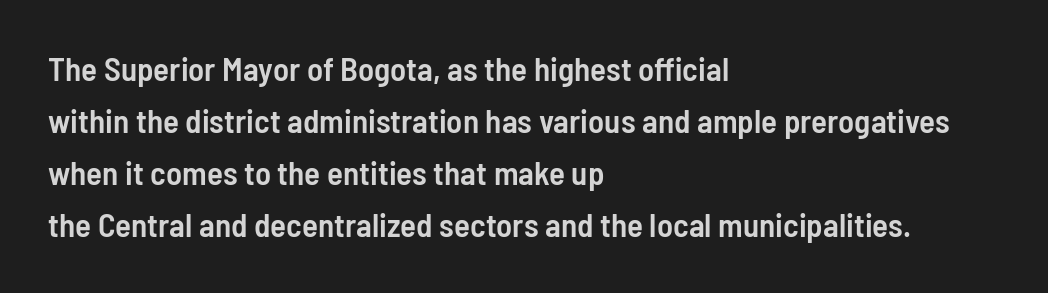
The image shows 33 px semibold, condensed sans-serif type, upright; set left-aligned, normal line spacing (1.58x), normal letter spacing, not underlined; low stroke contrast and a medium x-height.
